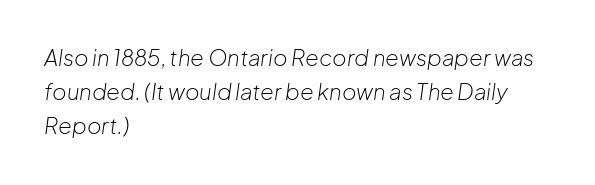
Yep, that's italic — everything's leaning. Does extra space separate the letters? No, they use regular spacing. Letters have the restrained weight of plain body copy at most. What's the leading like? Ordinary, nothing unusual. Honestly, there is no underline to notice here at all.
